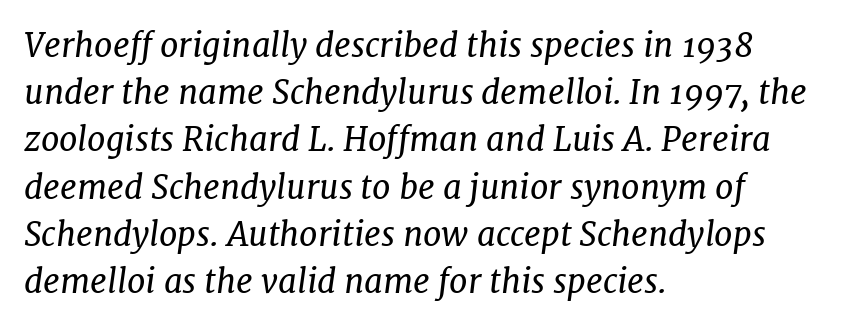
Q: Is the text bold? A: No.
Q: Is the text italic (slanted)? A: Yes, it leans right by about 7 degrees.
Q: Is the typeface a serif or a sans-serif typeface? A: Serif.
Q: Is the text underlined? A: No.
Q: How is the paragraph aligned? A: Left-aligned.
Q: Is the spacing between letters normal or unusually wide? A: Normal.
Q: Is the spacing between lines tight, normal or loose? A: Normal.
Q: Width (condensed, normal, or wide)? A: Normal.
Q: Stroke contrast? A: Low.
Q: x-height? A: Medium.
Q: Monospaced? A: No.
